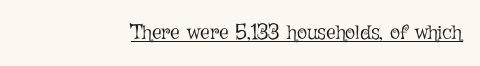
Q: Is the text bold? A: No.
Q: Is the text italic (slanted)? A: No, it is upright.
Q: Is the text underlined? A: Yes.
Q: How is the paragraph aligned? A: Right-aligned.
Q: Is the spacing between letters normal or unusually wide? A: Normal.
